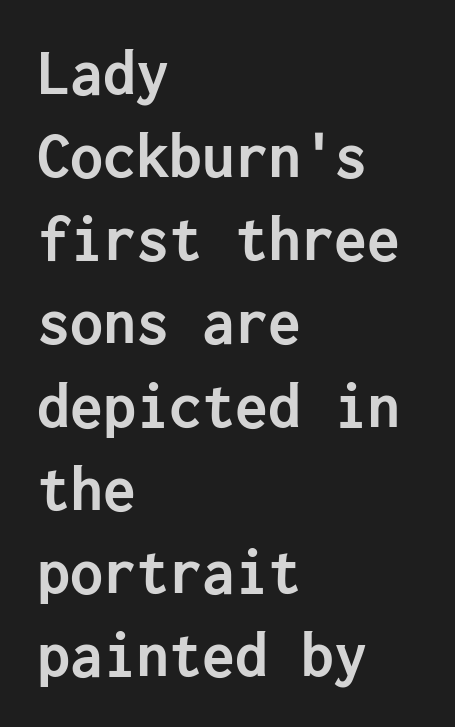
Between one letter and the next there's only the usual sliver of space. This block has exactly the height ordinary leading produces. How heavy is the stroke? Heavy — this is a bold. Stroke terminals: plain, sans-serif.
